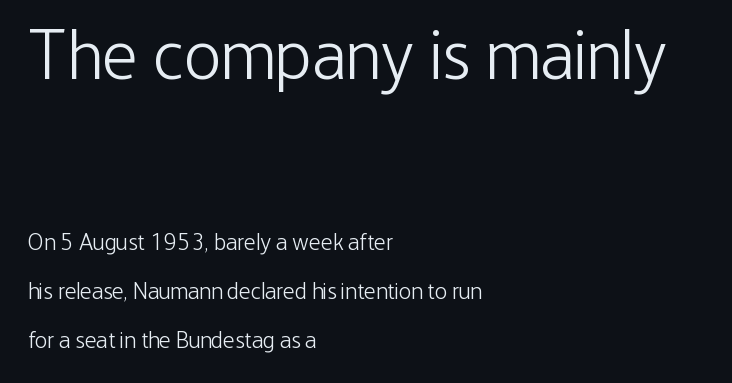
{"serif": "no", "italic": "no", "bold": "no", "weight": "light", "width": "condensed", "stroke_contrast": "low", "x_height": "medium", "monospaced": "no", "underline": "no", "align": "left", "line_spacing": "loose", "line_spacing_ratio": 2.13, "letter_spacing": "normal", "letter_spacing_em": 0.0, "larger_block": "first", "size_ratio": 3.04, "glyph_px": 70}
